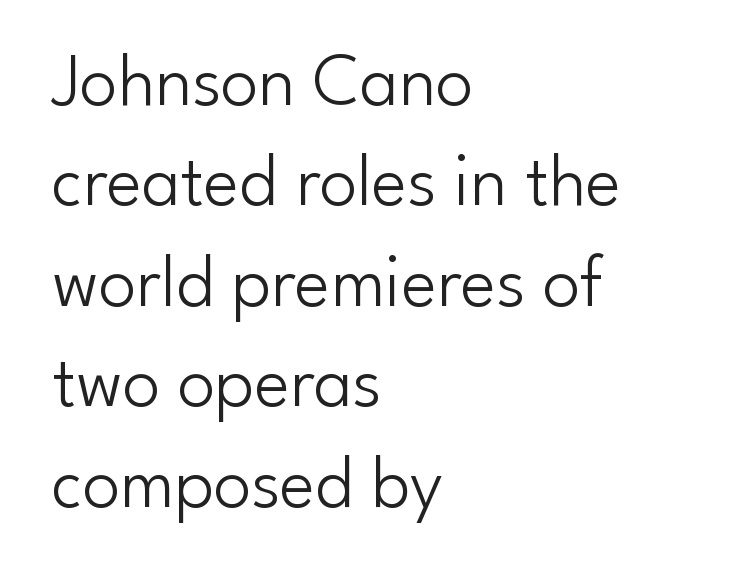
{"serif": "no", "italic": "no", "bold": "no", "weight": "light", "width": "normal", "stroke_contrast": "low", "x_height": "small", "monospaced": "no", "underline": "no", "align": "left", "line_spacing": "normal", "line_spacing_ratio": 1.34, "letter_spacing": "normal", "letter_spacing_em": 0.0, "glyph_px": 75}
